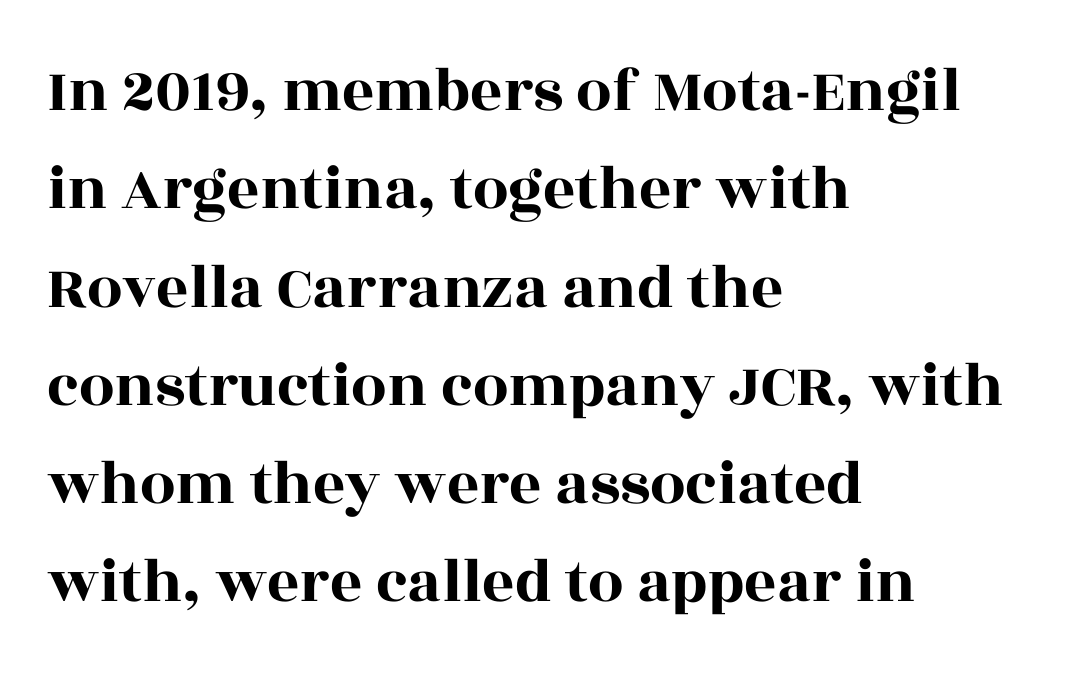
The image shows 63 px wide serif type, upright; set left-aligned, normal line spacing (1.56x), normal letter spacing, not underlined; a large x-height.
